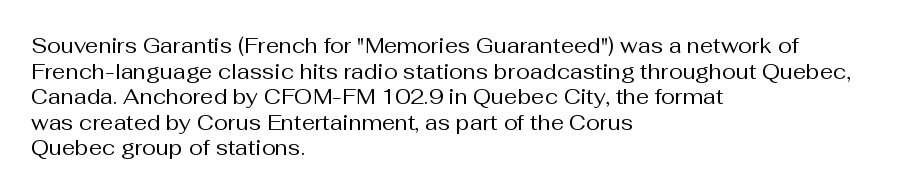
The image shows 21 px text type, upright; set left-aligned, line spacing 1.22x, normal letter spacing, not underlined.
